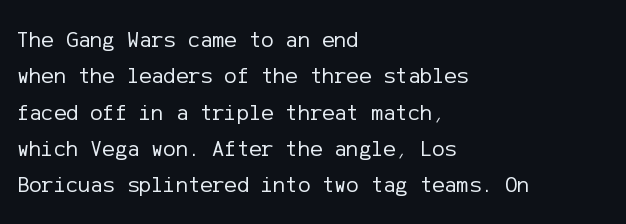
The image shows 23 px text type, upright; set left-aligned, normal line spacing (1.58x), normal letter spacing, not underlined.
